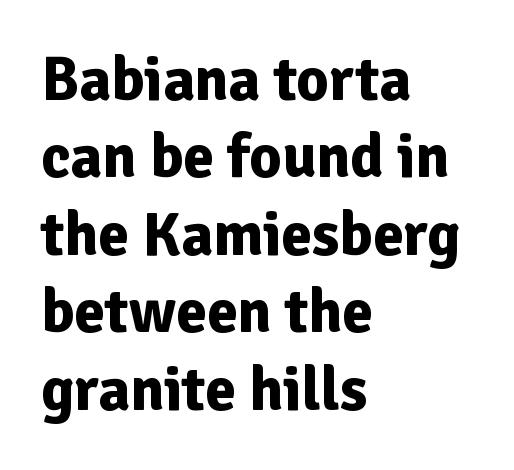
Q: Is the text bold? A: Yes.
Q: Is the text italic (slanted)? A: No, it is upright.
Q: Is the typeface a serif or a sans-serif typeface? A: Sans-serif.
Q: Is the text underlined? A: No.
Q: How is the paragraph aligned? A: Left-aligned.
Q: Is the spacing between letters normal or unusually wide? A: Normal.
Q: Is the spacing between lines tight, normal or loose? A: Normal.
Q: Width (condensed, normal, or wide)? A: Normal.
Q: Stroke contrast? A: Low.
Q: x-height? A: Medium.
Q: Monospaced? A: No.
